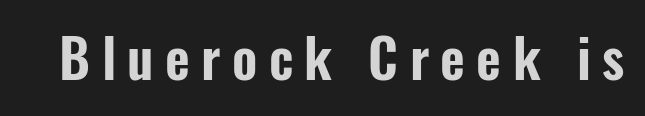
Q: Is the text italic (slanted)? A: No, it is upright.
Q: Is the typeface a serif or a sans-serif typeface? A: Sans-serif.
Q: Is the text underlined? A: No.
Q: Is the spacing between letters normal or unusually wide? A: Unusually wide.
Q: Width (condensed, normal, or wide)? A: Condensed.
Q: Stroke contrast? A: Low.
Q: x-height? A: Medium.
Q: Monospaced? A: No.
